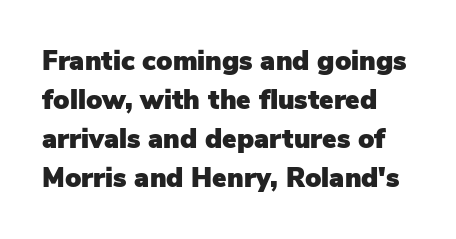
Q: Is the text italic (slanted)? A: No, it is upright.
Q: Is the text underlined? A: No.
Q: Is the spacing between letters normal or unusually wide? A: Normal.
Q: Is the spacing between lines tight, normal or loose? A: Normal.
